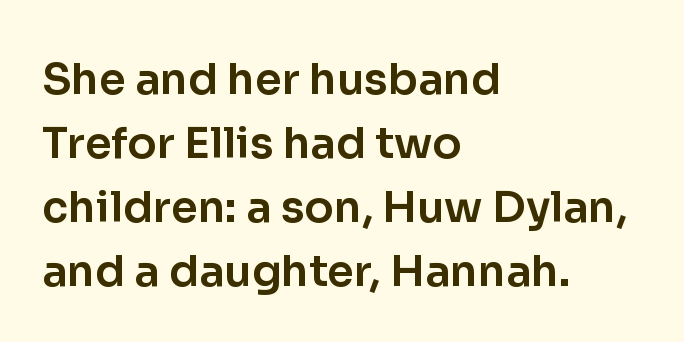
The image shows 43 px sans-serif type, upright; set left-aligned, normal line spacing (1.49x), normal letter spacing, not underlined; low stroke contrast and a medium x-height.
